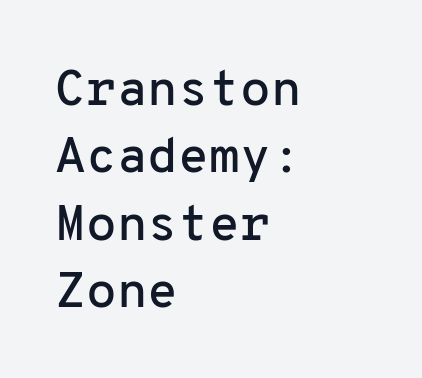
{"serif": "no", "italic": "no", "width": "normal", "stroke_contrast": "low", "x_height": "medium", "monospaced": "yes", "underline": "no", "align": "left", "line_spacing": "normal", "line_spacing_ratio": 1.35, "letter_spacing": "normal", "letter_spacing_em": 0.0, "glyph_px": 50}
